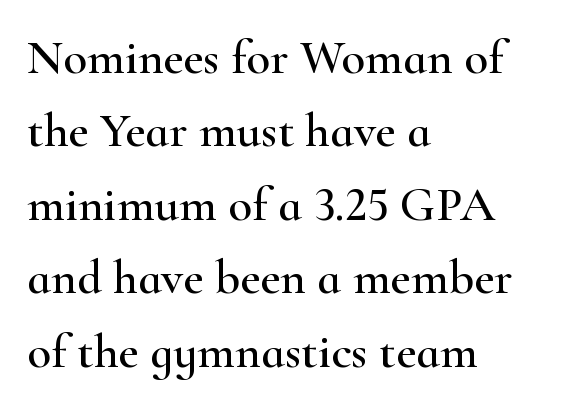
The image shows 49 px wide serif type, upright; set left-aligned, normal line spacing (1.5x), normal letter spacing, not underlined; high stroke contrast and a small x-height.
